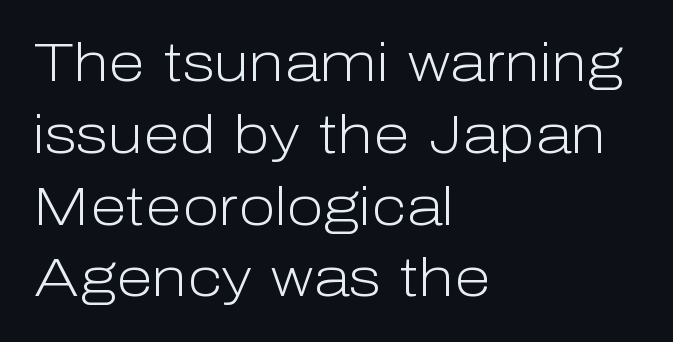
The image shows 54 px light sans-serif type, upright; set left-aligned, normal line spacing (1.33x), normal letter spacing, not underlined; low stroke contrast and a medium x-height.
